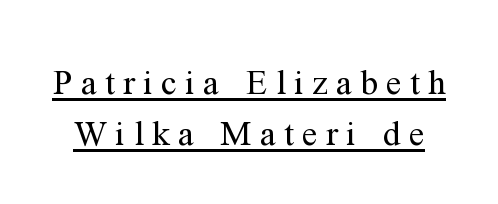
{"serif": "yes", "italic": "no", "bold": "no", "weight": "regular", "width": "normal", "stroke_contrast": "medium", "x_height": "medium", "monospaced": "no", "underline": "yes", "line_spacing": "normal", "line_spacing_ratio": 1.47, "letter_spacing": "wide", "letter_spacing_em": 0.24, "glyph_px": 35}
